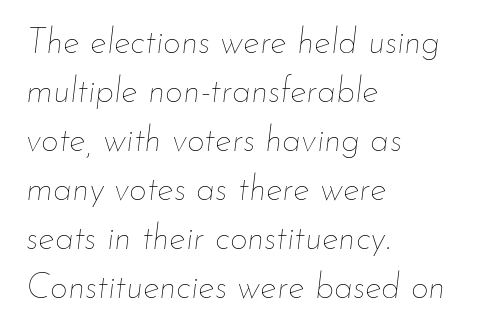
The image shows 35 px thin type, italic (leaning right); set left-aligned, normal line spacing (1.4x), normal letter spacing, not underlined; low stroke contrast and a small x-height.
